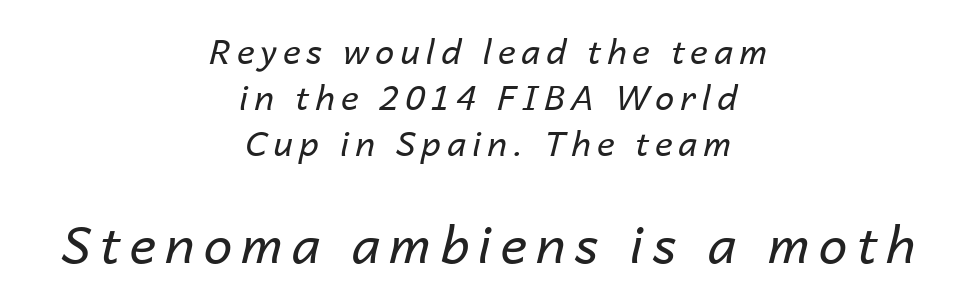
Which of the two is more prominent by size? The second, at the bottom. Each new line begins a customary step beneath the previous one. Rule under the text: the space is simply empty. Weight class: somewhere from thin through regular.
